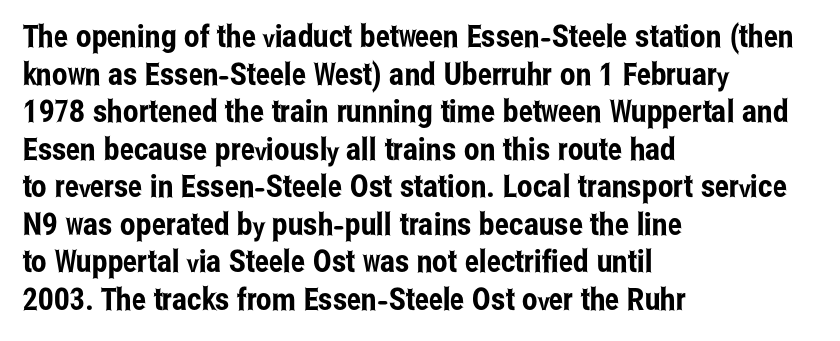
Letter spacing: default. Letterform terminals end flat and unadorned throughout the passage. Proportional: the letters do not fall into vertical columns. Every stem runs plumb, perpendicular to the baseline. Left-aligned paragraph, ragged on the right.
